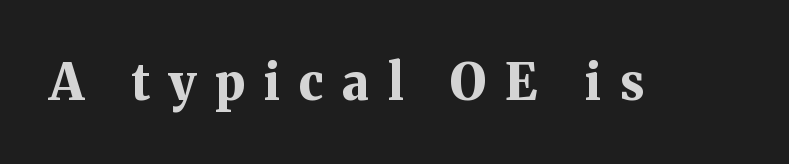
Q: Is the text bold? A: Yes.
Q: Is the text italic (slanted)? A: No, it is upright.
Q: Is the typeface a serif or a sans-serif typeface? A: Serif.
Q: Is the text underlined? A: No.
Q: Is the spacing between letters normal or unusually wide? A: Unusually wide.
Q: Width (condensed, normal, or wide)? A: Normal.
Q: Stroke contrast? A: Medium.
Q: x-height? A: Medium.
Q: Monospaced? A: No.
